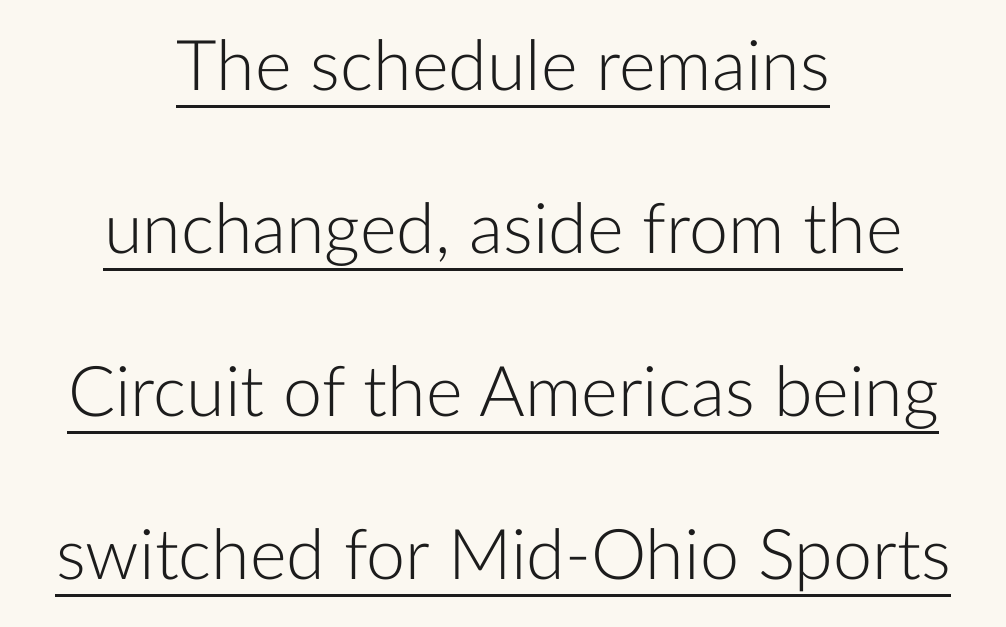
Q: Is the text bold? A: No.
Q: Is the text italic (slanted)? A: No, it is upright.
Q: Is the typeface a serif or a sans-serif typeface? A: Sans-serif.
Q: Is the text underlined? A: Yes.
Q: How is the paragraph aligned? A: Centered.
Q: Is the spacing between letters normal or unusually wide? A: Normal.
Q: Is the spacing between lines tight, normal or loose? A: Loose.
Q: Width (condensed, normal, or wide)? A: Normal.
Q: Stroke contrast? A: Low.
Q: x-height? A: Medium.
Q: Monospaced? A: No.
